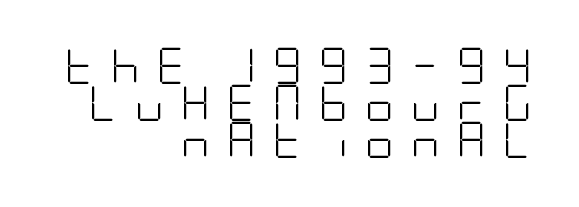
{"serif": "no", "italic": "no", "bold": "no", "weight": "light", "width": "condensed", "stroke_contrast": "low", "x_height": "large", "underline": "no", "align": "right", "line_spacing": "tight", "line_spacing_ratio": 1.03, "letter_spacing": "wide", "letter_spacing_em": 0.46, "glyph_px": 36}
